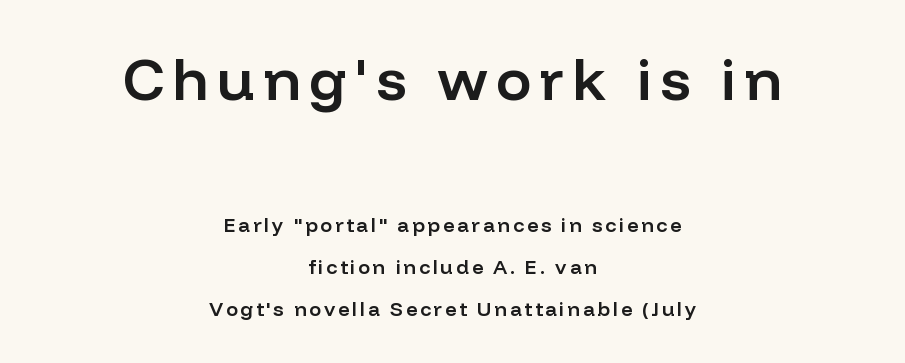
Is this a sans? Yes — the strokes have no serifs. Does the bottom block carry the larger type? No, the top block does. A roman cut, with each character standing at attention. Spacing verdict: proportional, widths tailored to each character.
